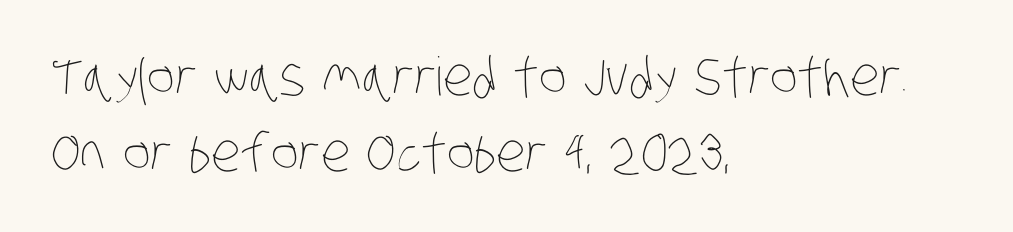
Q: Is the text bold? A: No.
Q: Is the text underlined? A: No.
Q: How is the paragraph aligned? A: Left-aligned.
Q: Is the spacing between letters normal or unusually wide? A: Normal.
Q: Is the spacing between lines tight, normal or loose? A: Normal.
Q: Width (condensed, normal, or wide)? A: Condensed.
Q: Stroke contrast? A: Low.
Q: x-height? A: Large.
Q: Monospaced? A: No.
